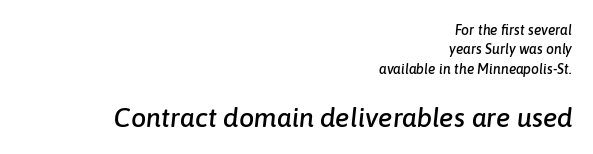
If you drew a line through each stem, it would be angled. Of the two passages, the one underneath uses the larger point size. This rendering leaves character spacing at its baseline value. The paragraph shown leans on its right margin. No word sits above an underline. Whoever set this chose a conventional vertical rhythm.
